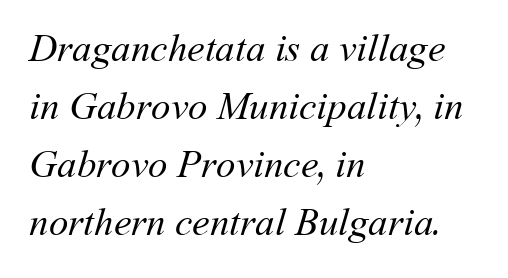
These lines are set flush left with a ragged right edge. Do the characters align in a grid? No, the font is proportional. A quiet, ordinary-to-light weight characterises the typeface. The string is rendered with underlining switched off. The space between consecutive lines is moderate. Inter-character spacing is left at the font's built-in metrics.
